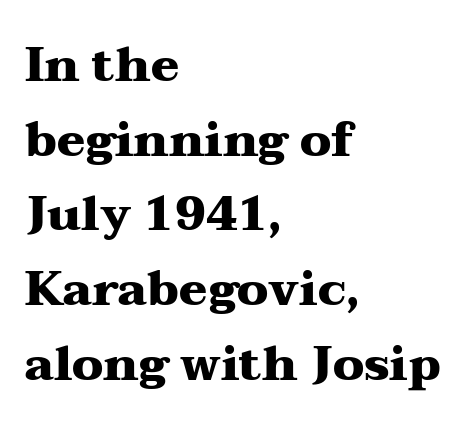
Is there much room between lines? A standard amount, neither cramped nor airy. The face used here is proportionally spaced, like ordinary book or web type. The passage shown has conventional tracking throughout. Unlike a clean sans, this face finishes its strokes with serifs. Has an underline been added? It has not. Upright lettering throughout.
